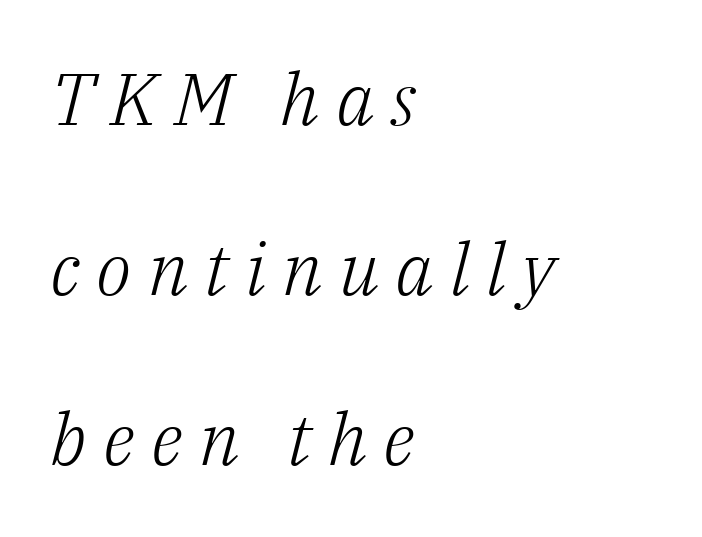
The image shows 73 px light serif type, italic (leaning right); set left-aligned, loose line spacing (2.33x), unusually wide letter spacing (+0.22 em), not underlined; low stroke contrast and a medium x-height.
